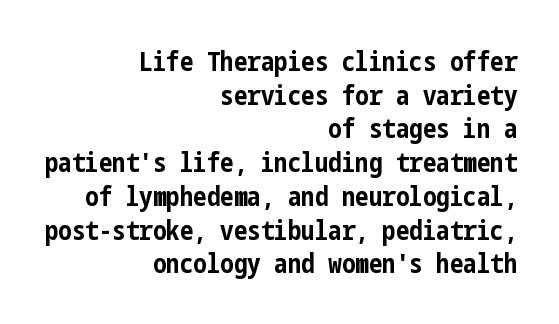
Q: Is the text bold? A: Yes.
Q: Is the text italic (slanted)? A: No, it is upright.
Q: Is the text underlined? A: No.
Q: How is the paragraph aligned? A: Right-aligned.
Q: Is the spacing between letters normal or unusually wide? A: Normal.
Q: Is the spacing between lines tight, normal or loose? A: Normal.
